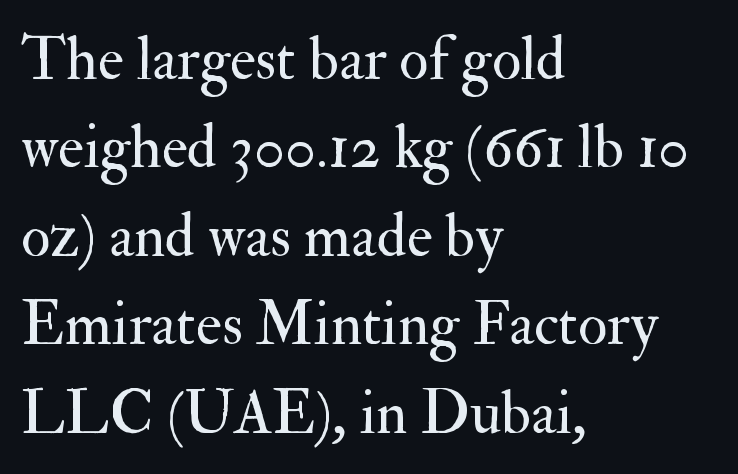
Small tapered or slab feet sit at the stroke ends, so this counts as serif. Anything drawn beneath the words? Only blank space. Think of a printed novel: that variable character pitch is what you see here. When letters stand straight like this, we call the style roman or upright. No extra tracking has been applied to these lines. The typesetter chose a ragged-right arrangement here.
